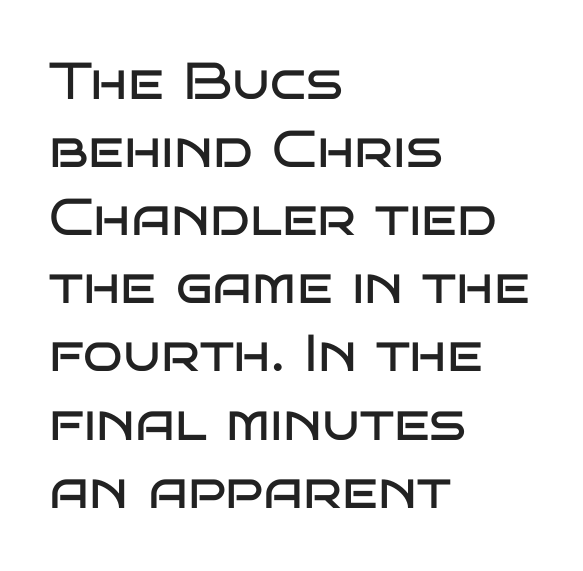
The image shows 52 px regular-weight, wide sans-serif type, upright; set left-aligned, normal line spacing (1.31x), normal letter spacing, not underlined; low stroke contrast and a large x-height.
